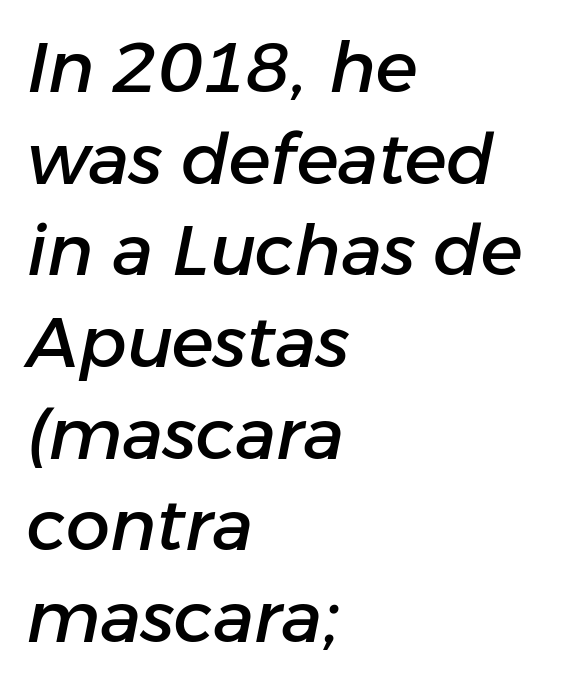
Q: Is the text italic (slanted)? A: Yes, it leans right by about 11 degrees.
Q: Is the text underlined? A: No.
Q: How is the paragraph aligned? A: Left-aligned.
Q: Is the spacing between letters normal or unusually wide? A: Normal.
Q: Is the spacing between lines tight, normal or loose? A: Normal.
Q: Width (condensed, normal, or wide)? A: Normal.
Q: Stroke contrast? A: Low.
Q: x-height? A: Medium.
Q: Monospaced? A: No.
